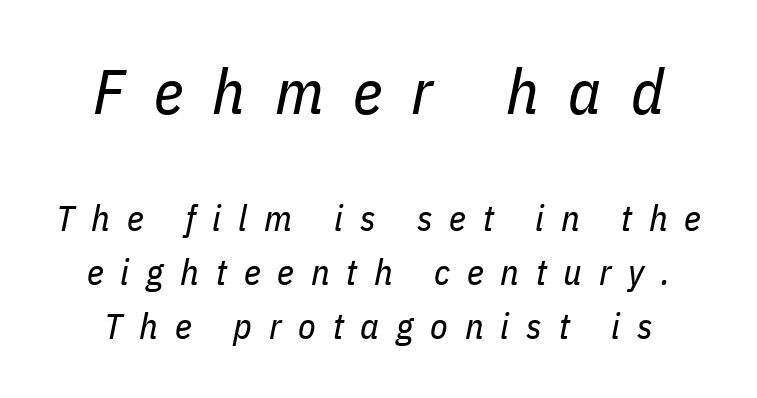
The image shows 63 px regular-weight, condensed type, italic (leaning right); set normal line spacing (1.5x), unusually wide letter spacing (+0.47 em), not underlined; the first (top) block is 1.75x larger; low stroke contrast and a medium x-height.
